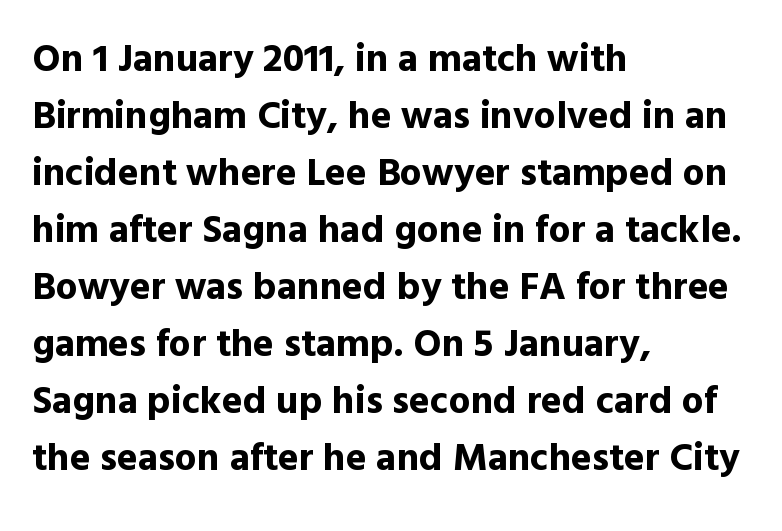
{"serif": "no", "italic": "no", "bold": "yes", "weight": "bold", "width": "normal", "x_height": "medium", "monospaced": "no", "underline": "no", "align": "left", "line_spacing": "normal", "line_spacing_ratio": 1.46, "letter_spacing": "normal", "letter_spacing_em": 0.0, "glyph_px": 39}
